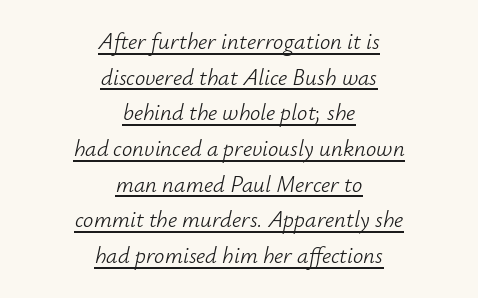
The leading is moderate, giving the passage an even texture. Compared with a typical body face, this is equally light or lighter still. This sample is center-justified, so both line endings float freely. A typesetter would call this zero additional tracking.
